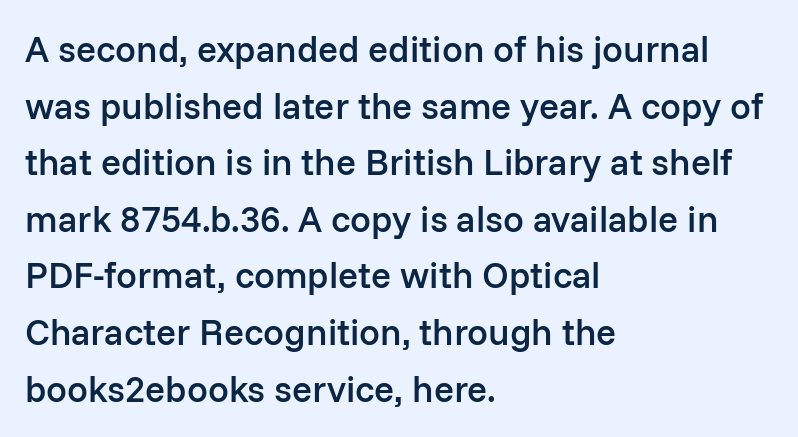
Q: Is the text bold? A: Semi-bold.
Q: Is the text italic (slanted)? A: No, it is upright.
Q: Is the typeface a serif or a sans-serif typeface? A: Sans-serif.
Q: Is the text underlined? A: No.
Q: How is the paragraph aligned? A: Left-aligned.
Q: Is the spacing between letters normal or unusually wide? A: Normal.
Q: Is the spacing between lines tight, normal or loose? A: Normal.
Q: Width (condensed, normal, or wide)? A: Normal.
Q: Stroke contrast? A: Low.
Q: x-height? A: Medium.
Q: Monospaced? A: No.
